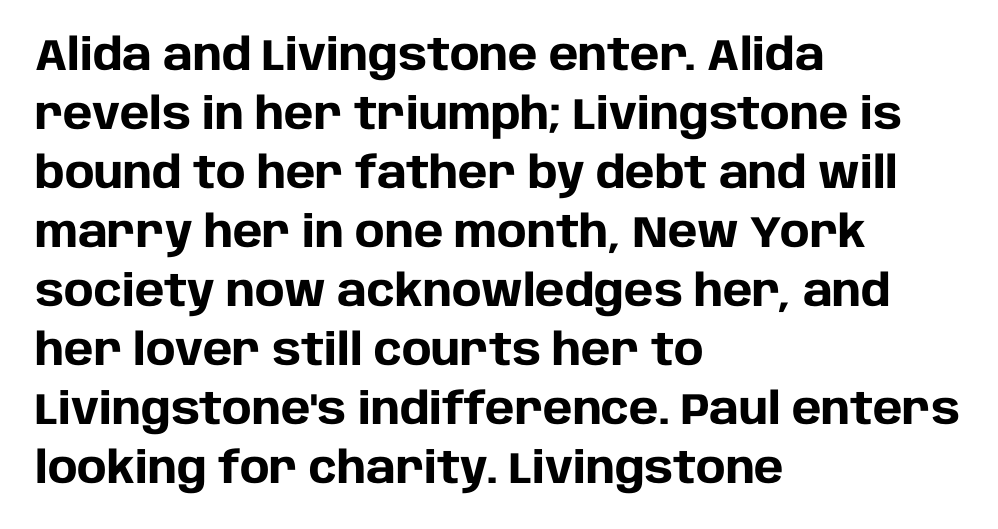
The image shows 44 px heavy sans-serif type, upright; set left-aligned, normal line spacing (1.34x), normal letter spacing, not underlined; low stroke contrast and a large x-height.
